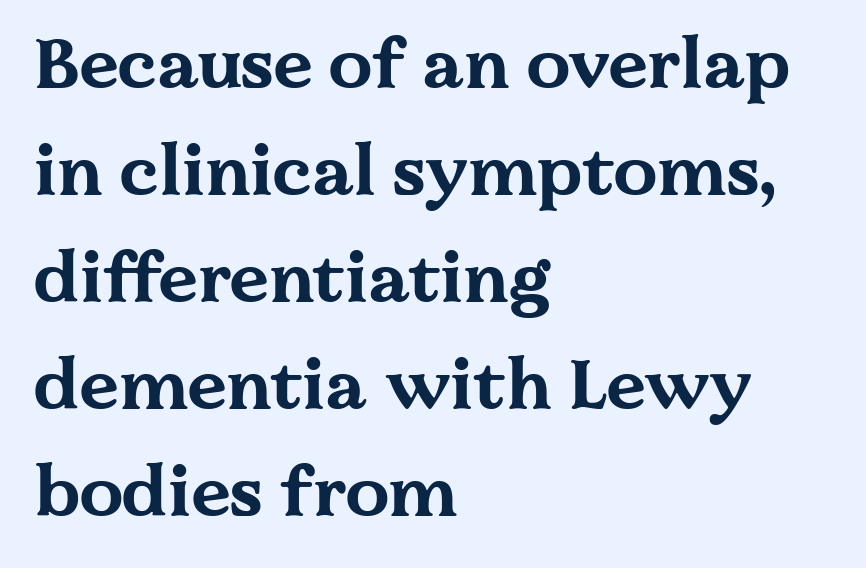
Students, this is bold: see how much ink each stroke carries. In terms of posture, this sample is upright. The glyphs in this specimen are seriffed. Reading down the column, the eye jumps a familiar distance to each next line. Is this a fixed-width face? No — the glyphs have proportional, varying widths. These lines are set flush left with a ragged right edge.
